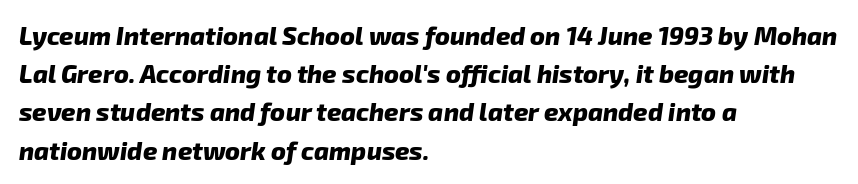
{"bold": "yes", "underline": "no", "align": "left", "line_spacing": "normal", "line_spacing_ratio": 1.53, "letter_spacing": "normal", "letter_spacing_em": 0.0, "glyph_px": 25}
